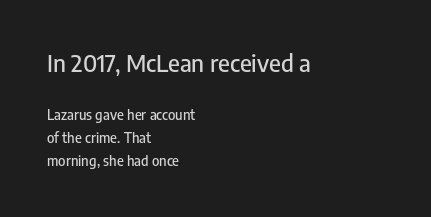
{"italic": "no", "underline": "no", "align": "left", "line_spacing": "normal", "line_spacing_ratio": 1.63, "letter_spacing": "normal", "letter_spacing_em": 0.0, "larger_block": "first", "size_ratio": 1.71, "glyph_px": 24}
